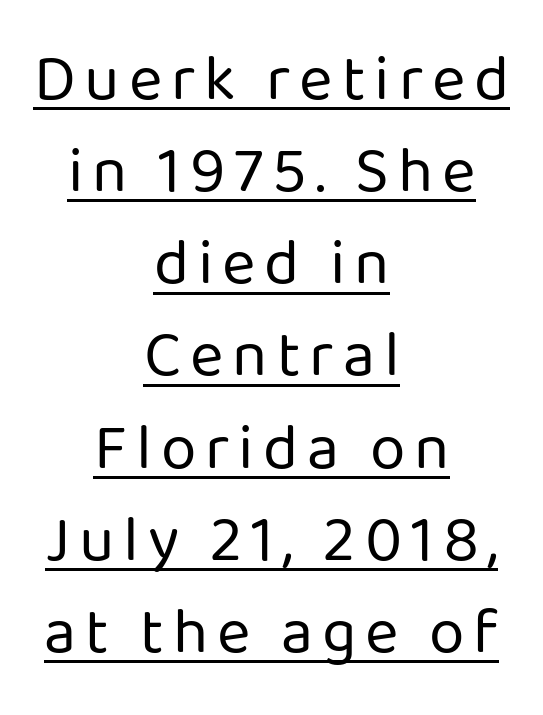
{"serif": "no", "italic": "no", "bold": "no", "weight": "regular", "width": "normal", "stroke_contrast": "low", "x_height": "medium", "monospaced": "no", "underline": "yes", "align": "center", "line_spacing": "normal", "line_spacing_ratio": 1.44, "glyph_px": 64}
